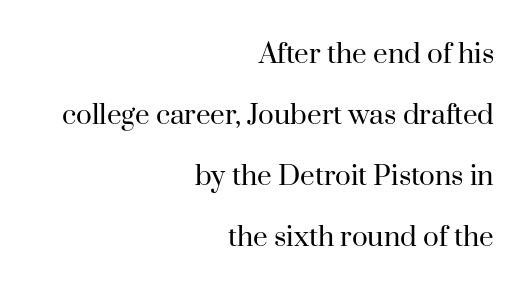
Q: Is the text bold? A: No.
Q: Is the text italic (slanted)? A: No, it is upright.
Q: Is the text underlined? A: No.
Q: How is the paragraph aligned? A: Right-aligned.
Q: Is the spacing between letters normal or unusually wide? A: Normal.
Q: Is the spacing between lines tight, normal or loose? A: Loose.
